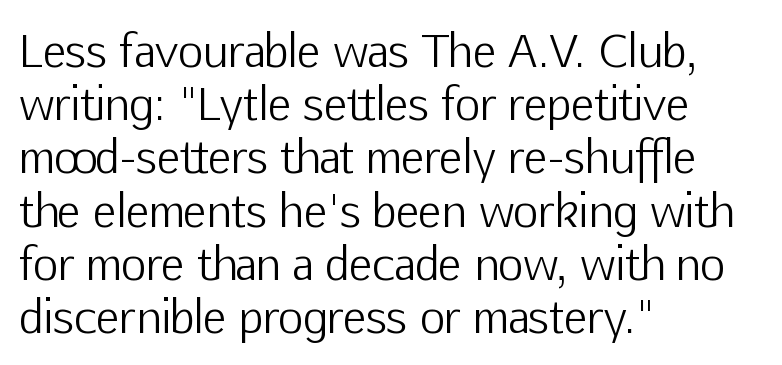
Ink coverage per letter is moderate at most. The rendering keeps characters at their native spacing. The zone under the glyphs is completely vacant. You could not count columns in this text — the font is proportionally spaced. The letters carry no serifs — their stems end cleanly without finishing strokes. Unlike italic type, these characters show no tilt at all.
